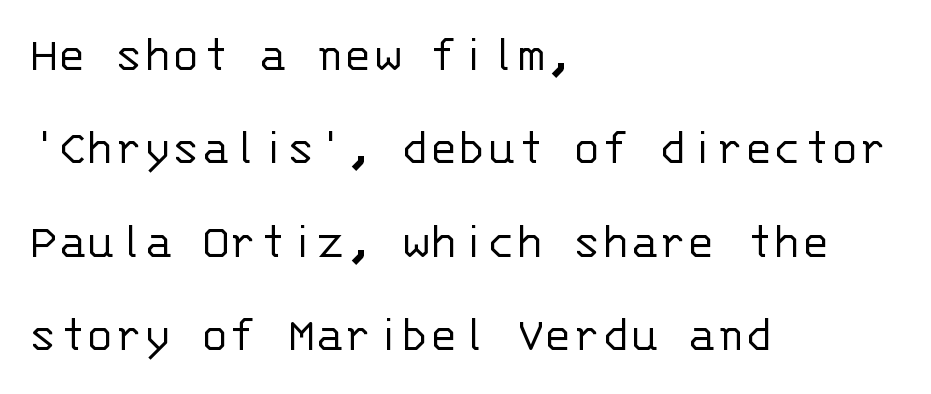
The lettering holds an erect, upright posture throughout. Unbolded letterforms with no extra heft. This sample is left-justified, so line endings fall wherever the words run out. Between one letter and the next there's only the usual sliver of space. A typesetter would call this monospace, since all characters share one set width. The face used here is a sans, in the tradition of grotesques and geometrics.
